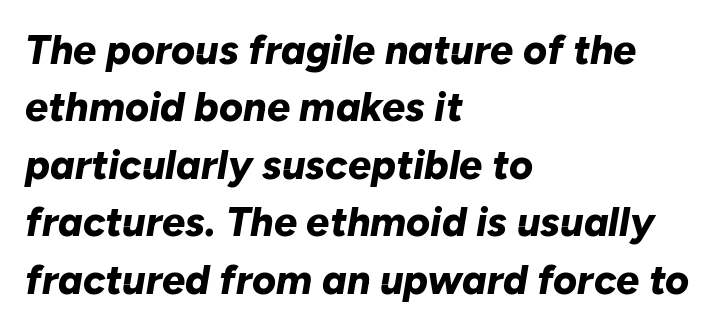
Notice how the passage keeps a crisp vertical edge on the left only. Typographic density is high because the face is bold. Posture: slanted. Honestly, there is no underline to notice here at all. Words appear dense and cohesive because spacing is normal.
